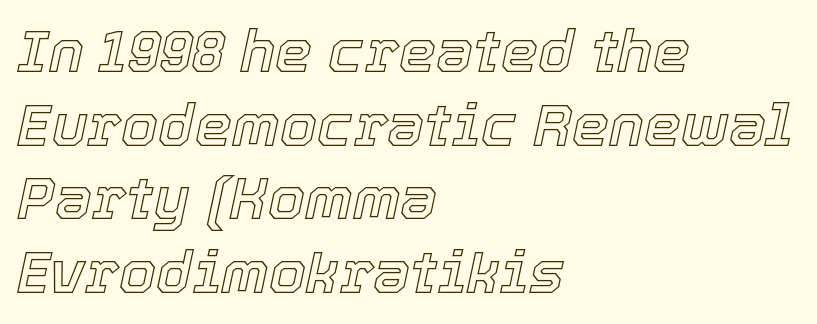
Q: Is the text italic (slanted)? A: Yes, it leans right by about 12 degrees.
Q: Is the text underlined? A: No.
Q: How is the paragraph aligned? A: Left-aligned.
Q: Is the spacing between letters normal or unusually wide? A: Normal.
Q: Is the spacing between lines tight, normal or loose? A: Normal.
Q: Width (condensed, normal, or wide)? A: Normal.
Q: x-height? A: Medium.
Q: Monospaced? A: No.
